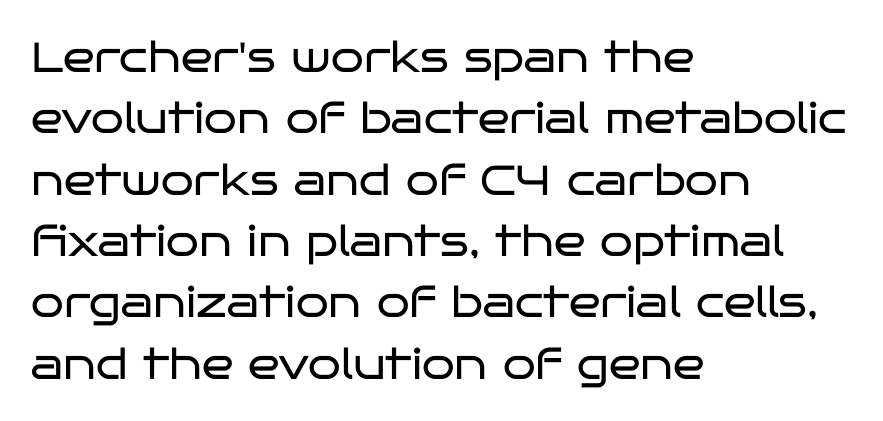
The image shows 42 px regular-weight, wide sans-serif type, upright; set left-aligned, normal line spacing (1.46x), normal letter spacing, not underlined; low stroke contrast and a large x-height.
